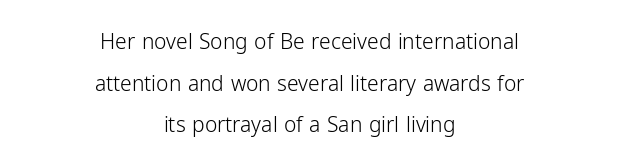
{"italic": "no", "bold": "no", "underline": "no", "align": "center", "line_spacing": "loose", "line_spacing_ratio": 1.98, "letter_spacing": "normal", "letter_spacing_em": 0.0, "glyph_px": 21}
